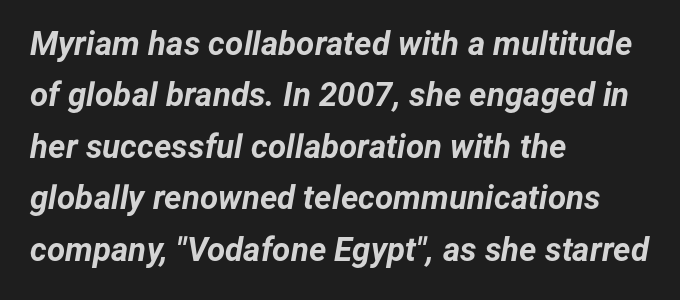
This block has exactly the height ordinary leading produces. The passage shown is emphatically bold. Every row of glyphs begins at an identical x-position on the left. Nobody touched the tracking dial on this one.
